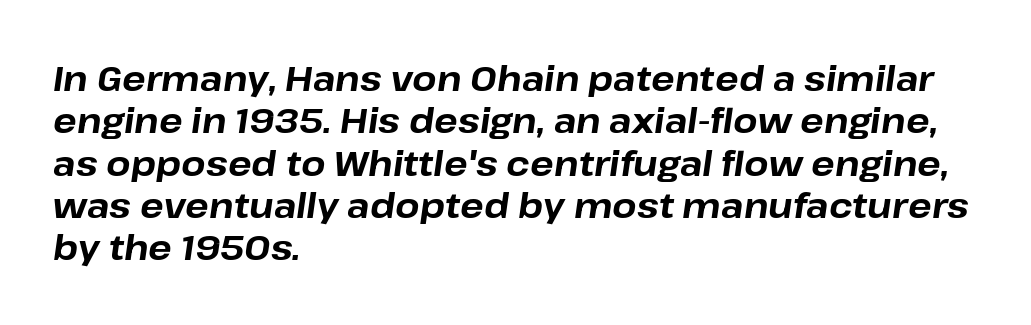
Q: Is the text bold? A: Yes.
Q: Is the text italic (slanted)? A: Yes, it leans right by about 8 degrees.
Q: Is the text underlined? A: No.
Q: How is the paragraph aligned? A: Left-aligned.
Q: Is the spacing between letters normal or unusually wide? A: Normal.
Q: Width (condensed, normal, or wide)? A: Normal.
Q: Stroke contrast? A: Low.
Q: x-height? A: Medium.
Q: Monospaced? A: No.
